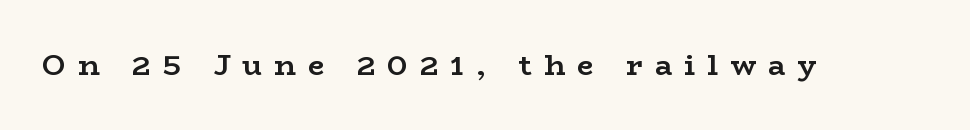
{"serif": "yes", "italic": "no", "bold": "yes", "weight": "semibold", "width": "wide", "stroke_contrast": "low", "x_height": "medium", "monospaced": "no", "underline": "no", "letter_spacing": "wide", "letter_spacing_em": 0.42, "glyph_px": 29}
